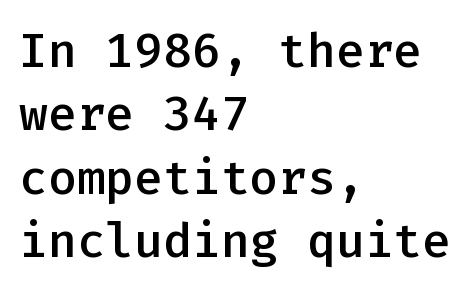
{"serif": "no", "italic": "no", "bold": "semi", "weight": "semibold", "width": "normal", "stroke_contrast": "low", "x_height": "medium", "monospaced": "yes", "underline": "no", "align": "left", "line_spacing": "normal", "line_spacing_ratio": 1.32, "letter_spacing": "normal", "letter_spacing_em": 0.0, "glyph_px": 48}
